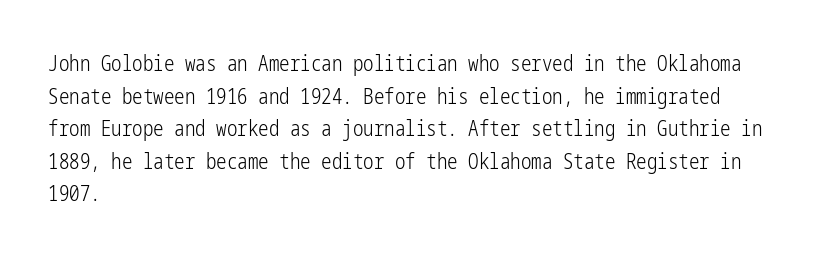
{"italic": "no", "bold": "no", "underline": "no", "align": "left", "line_spacing": "normal", "line_spacing_ratio": 1.55, "letter_spacing": "normal", "letter_spacing_em": 0.0, "glyph_px": 21}
